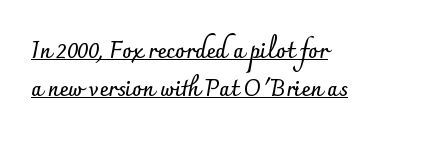
Line starts are locked; line ends wander. Strong, thick strokes mark this as bold type. The letterforms sit shoulder to shoulder at normal distance. Students, observe the line beneath the letters — that is underlining.
